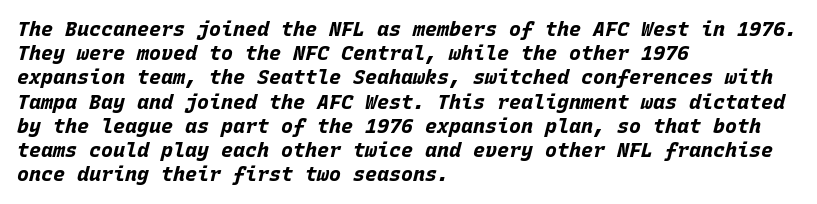
The image shows 20 px bold type, italic (leaning right); set left-aligned, line spacing 1.21x, normal letter spacing, not underlined.
